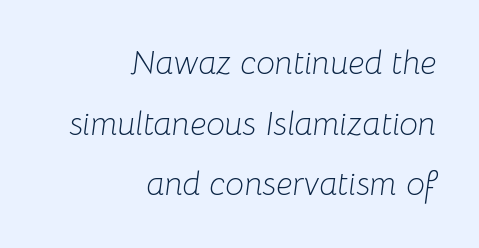
The image shows 33 px light type, italic (leaning right); set right-aligned, line spacing 1.84x, normal letter spacing, not underlined; low stroke contrast and a medium x-height.
